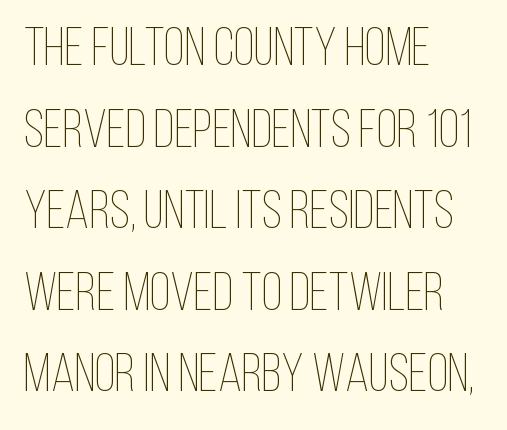
{"italic": "no", "bold": "no", "weight": "thin", "width": "condensed", "stroke_contrast": "low", "x_height": "large", "monospaced": "no", "underline": "no", "align": "left", "line_spacing": "normal", "line_spacing_ratio": 1.51, "letter_spacing": "normal", "letter_spacing_em": 0.0, "glyph_px": 54}
